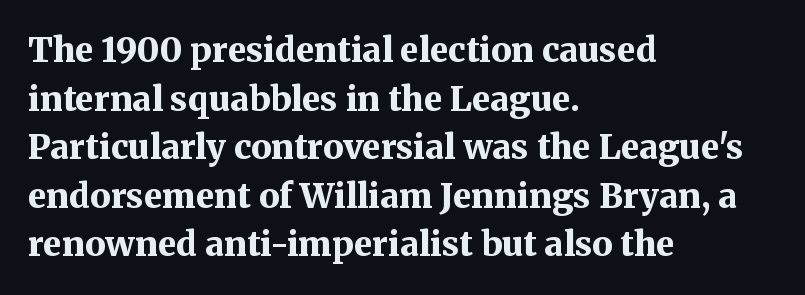
{"serif": "yes", "italic": "no", "bold": "yes", "weight": "bold", "width": "normal", "stroke_contrast": "medium", "x_height": "medium", "monospaced": "no", "underline": "no", "align": "left", "line_spacing": "normal", "line_spacing_ratio": 1.43, "letter_spacing": "normal", "letter_spacing_em": 0.0, "glyph_px": 34}
